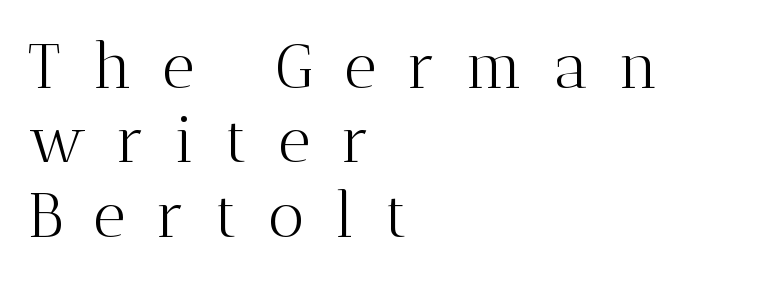
It's the straight-up-and-down kind of type. Heft: none added — not bold. The rendering uses natural spacing where letterforms have individual widths. You can tell from the footed stems that serif type was used. Has an underline been added? It has not.
